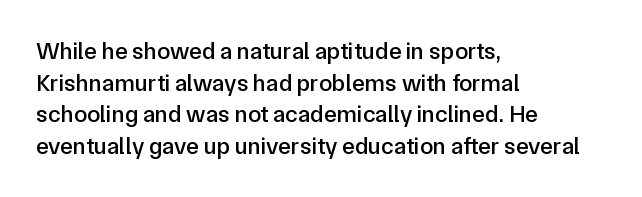
The image shows 24 px text type, upright; set left-aligned, normal line spacing (1.32x), normal letter spacing, not underlined.
